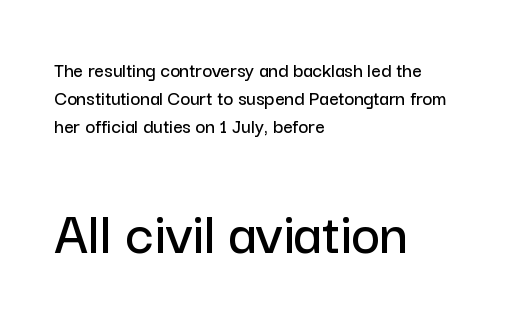
{"serif": "no", "italic": "no", "width": "normal", "stroke_contrast": "low", "x_height": "medium", "monospaced": "no", "underline": "no", "align": "left", "line_spacing": "normal", "line_spacing_ratio": 1.33, "letter_spacing": "normal", "letter_spacing_em": 0.0, "larger_block": "second", "size_ratio": 2.95, "glyph_px": 62}
